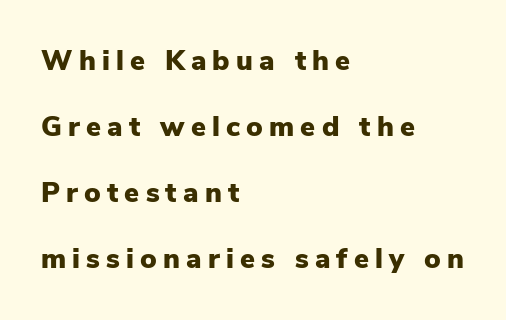
Check the space under the baseline: it is left empty. Think of a printed novel: that variable character pitch is what you see here. Font category for this specimen: sans-serif. This is the regular roman posture of the typeface. The passage shown is emphatically bold. Tracking here is generous; glyphs stand well apart from one another.
